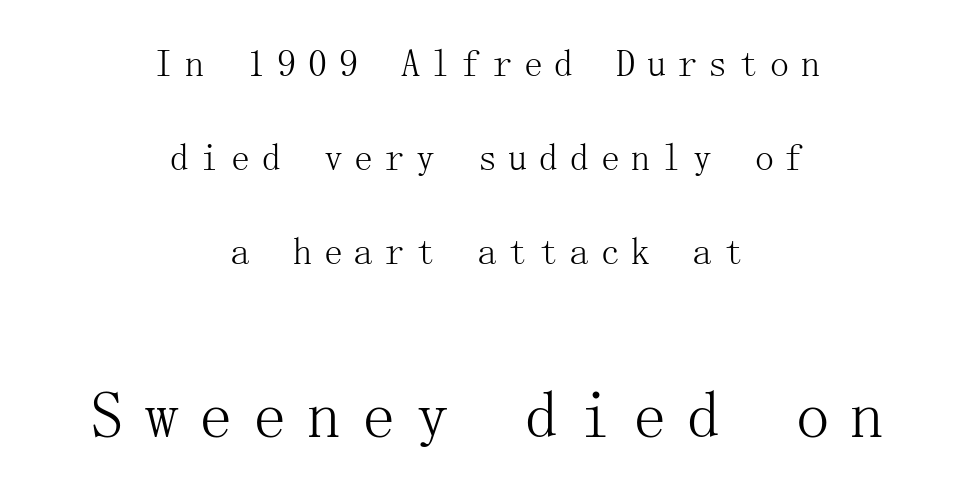
{"serif": "yes", "italic": "no", "bold": "no", "weight": "light", "width": "normal", "stroke_contrast": "medium", "x_height": "medium", "underline": "no", "align": "center", "line_spacing": "loose", "line_spacing_ratio": 2.48, "letter_spacing": "wide", "letter_spacing_em": 0.31, "larger_block": "second", "size_ratio": 1.76, "glyph_px": 67}
